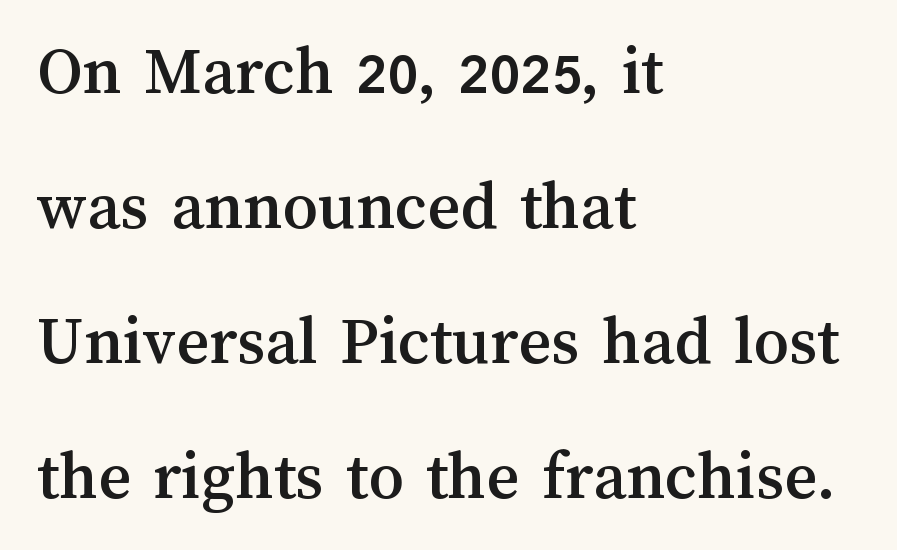
{"italic": "no", "width": "normal", "stroke_contrast": "medium", "x_height": "medium", "monospaced": "no", "underline": "no", "align": "left", "line_spacing": "loose", "line_spacing_ratio": 1.93, "letter_spacing": "normal", "letter_spacing_em": 0.0, "glyph_px": 70}
